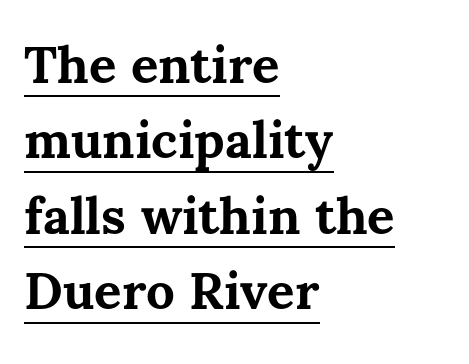
Q: Is the text bold? A: Yes.
Q: Is the text italic (slanted)? A: No, it is upright.
Q: Is the text underlined? A: Yes.
Q: How is the paragraph aligned? A: Left-aligned.
Q: Is the spacing between letters normal or unusually wide? A: Normal.
Q: Is the spacing between lines tight, normal or loose? A: Normal.
Q: Width (condensed, normal, or wide)? A: Normal.
Q: Stroke contrast? A: Medium.
Q: x-height? A: Medium.
Q: Monospaced? A: No.
